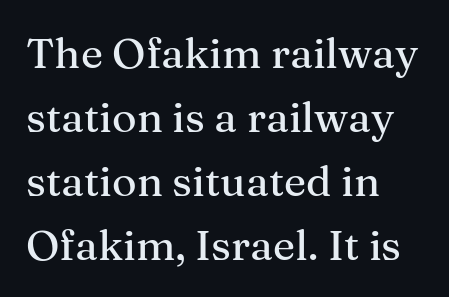
{"serif": "yes", "italic": "no", "width": "normal", "stroke_contrast": "medium", "x_height": "medium", "monospaced": "no", "underline": "no", "align": "left", "line_spacing": "normal", "line_spacing_ratio": 1.52, "letter_spacing": "normal", "letter_spacing_em": 0.0, "glyph_px": 42}
